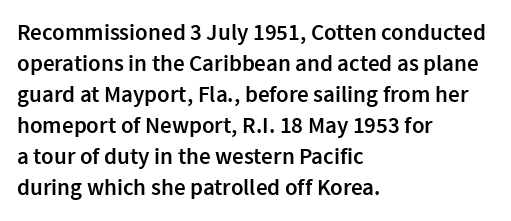
Q: Is the text bold? A: Semi-bold.
Q: Is the text italic (slanted)? A: No, it is upright.
Q: Is the text underlined? A: No.
Q: How is the paragraph aligned? A: Left-aligned.
Q: Is the spacing between letters normal or unusually wide? A: Normal.
Q: Is the spacing between lines tight, normal or loose? A: Normal.
